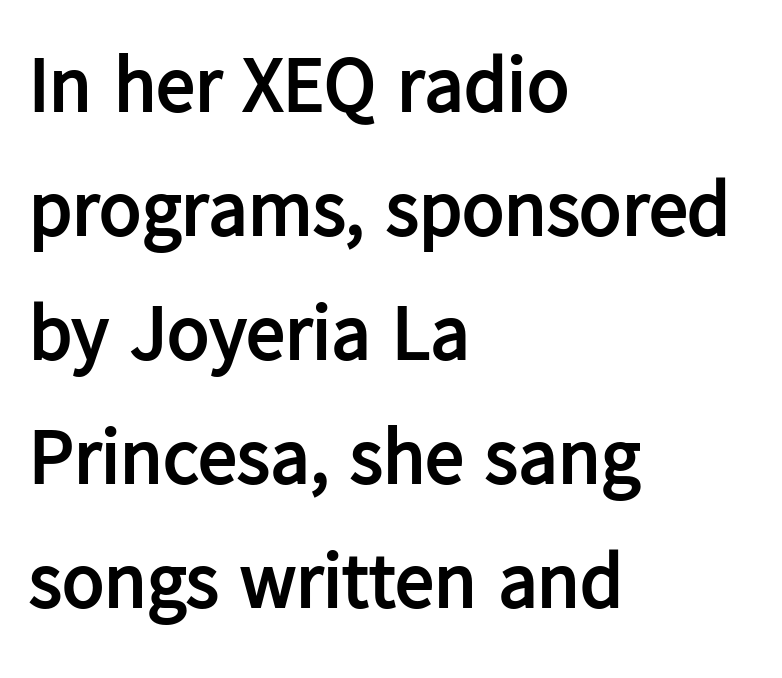
The image shows 78 px semibold sans-serif type, upright; set left-aligned, normal line spacing (1.59x), normal letter spacing, not underlined; low stroke contrast and a medium x-height.
